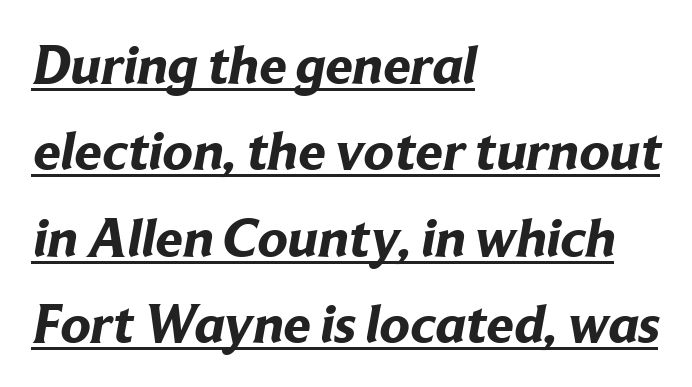
Q: Is the text bold? A: Yes.
Q: Is the typeface a serif or a sans-serif typeface? A: Sans-serif.
Q: Is the text underlined? A: Yes.
Q: How is the paragraph aligned? A: Left-aligned.
Q: Is the spacing between letters normal or unusually wide? A: Normal.
Q: Is the spacing between lines tight, normal or loose? A: Normal.
Q: Width (condensed, normal, or wide)? A: Normal.
Q: Stroke contrast? A: Low.
Q: x-height? A: Medium.
Q: Monospaced? A: No.
